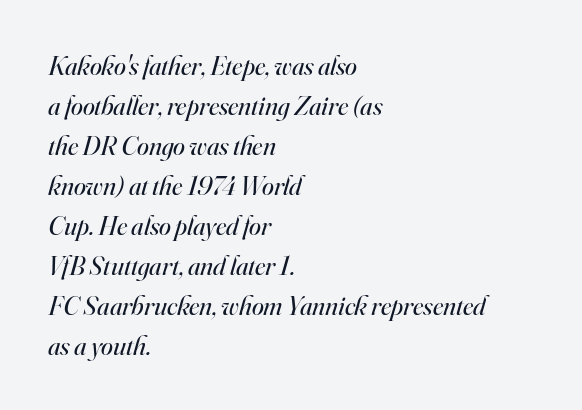
Stems here are at most as thick as an everyday book face. All the whitespace from short lines collects on the right. Words float on clear page, feet unadorned. Words appear dense and cohesive because spacing is normal. Style check: oblique.
